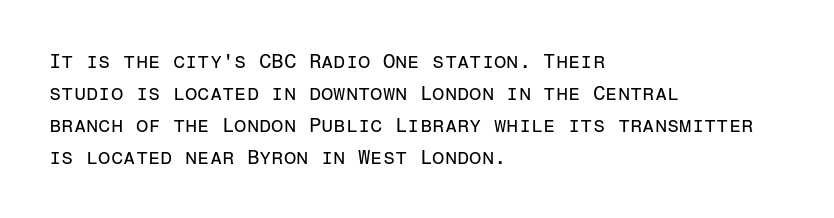
Q: Is the text bold? A: No.
Q: Is the text italic (slanted)? A: No, it is upright.
Q: Is the text underlined? A: No.
Q: How is the paragraph aligned? A: Left-aligned.
Q: Is the spacing between letters normal or unusually wide? A: Normal.
Q: Is the spacing between lines tight, normal or loose? A: Normal.
